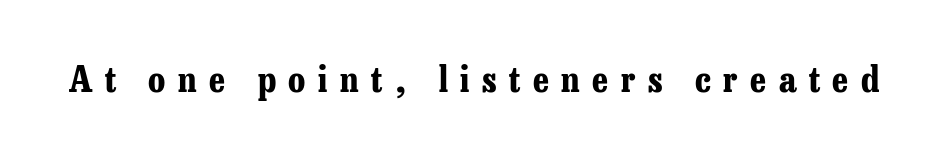
The lettering stays uniformly vertical, giving the passage a roman look. Heavy, bold letterforms. A typesetter would label this face a serif. This sample has the flowing, uneven cadence of proportional lettering.
